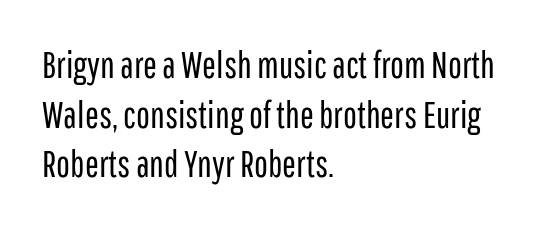
Notice how descenders clear the ascenders below comfortably — that's standard leading. Caption: multi-line text, flush left, ragged right. Tracking value appears to be zero — textbook default spacing. The string is rendered with underlining switched off.
